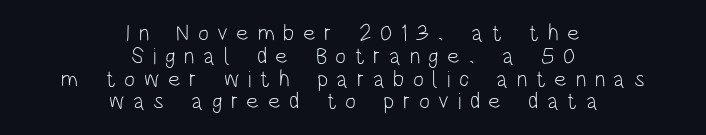
{"italic": "no", "bold": "no", "underline": "no", "align": "center", "line_spacing": "tight", "line_spacing_ratio": 0.99, "letter_spacing": "wide", "letter_spacing_em": 0.37, "glyph_px": 23}
